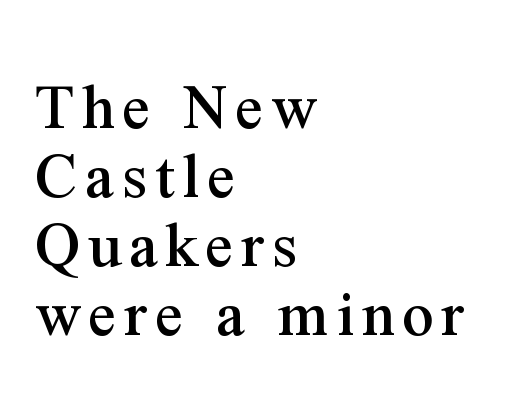
The image shows 69 px serif type, upright; set left-aligned, tight line spacing (1.0x), not underlined; medium stroke contrast and a medium x-height.
